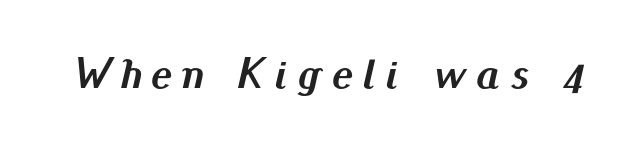
Q: Is the text bold? A: Yes.
Q: Is the text italic (slanted)? A: Yes, it leans right by about 13 degrees.
Q: Is the text underlined? A: No.
Q: Is the spacing between letters normal or unusually wide? A: Unusually wide.
Q: Width (condensed, normal, or wide)? A: Normal.
Q: Stroke contrast? A: Medium.
Q: x-height? A: Small.
Q: Monospaced? A: No.
